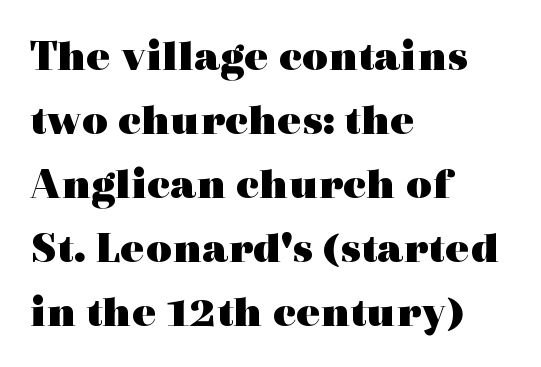
Q: Is the text bold? A: Yes.
Q: Is the text italic (slanted)? A: No, it is upright.
Q: Is the typeface a serif or a sans-serif typeface? A: Serif.
Q: Is the text underlined? A: No.
Q: How is the paragraph aligned? A: Left-aligned.
Q: Is the spacing between letters normal or unusually wide? A: Normal.
Q: Is the spacing between lines tight, normal or loose? A: Normal.
Q: Width (condensed, normal, or wide)? A: Wide.
Q: x-height? A: Medium.
Q: Monospaced? A: No.
